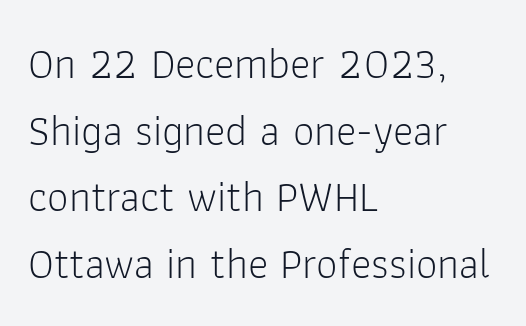
Normally led — the rows are evenly, conventionally spaced. Descenders hang freely into open space. Nothing heavy about these letters — not bold at all. The text was rendered using a sans face with plain stroke endings. Does the lettering tilt? It doesn't — this is upright.
